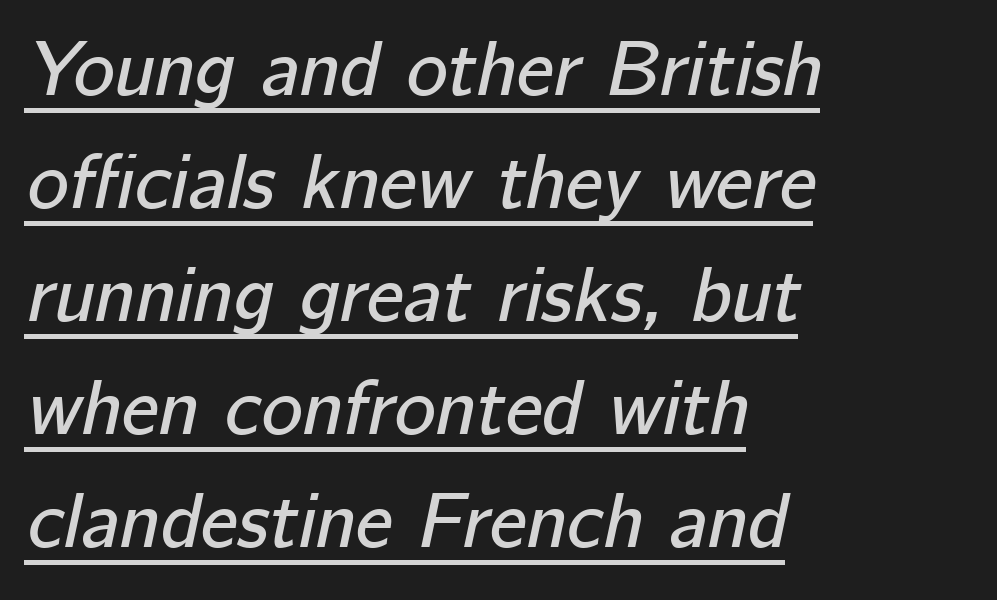
The image shows 78 px text type, italic (leaning right); set left-aligned, normal line spacing (1.45x), normal letter spacing, underlined; low stroke contrast and a medium x-height.
